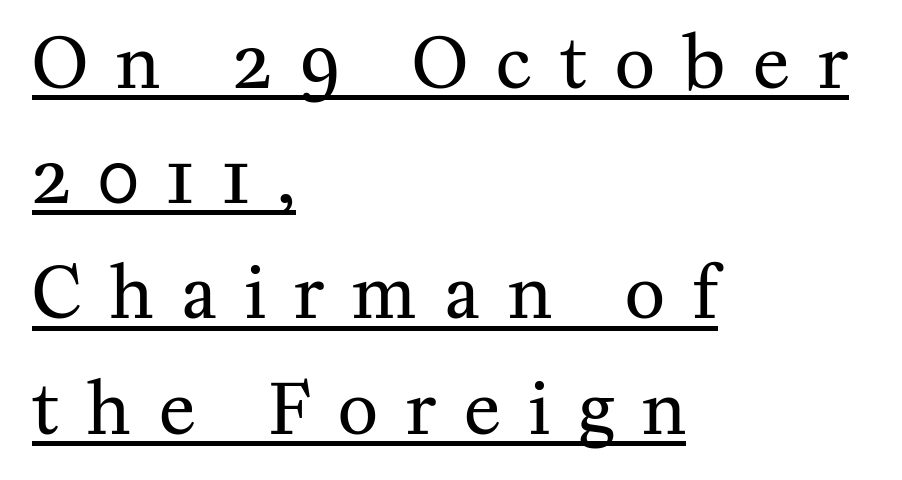
{"serif": "yes", "italic": "no", "bold": "no", "weight": "regular", "width": "normal", "stroke_contrast": "medium", "x_height": "medium", "monospaced": "no", "underline": "yes", "align": "left", "line_spacing": "normal", "line_spacing_ratio": 1.67, "letter_spacing": "wide", "letter_spacing_em": 0.41, "glyph_px": 69}
